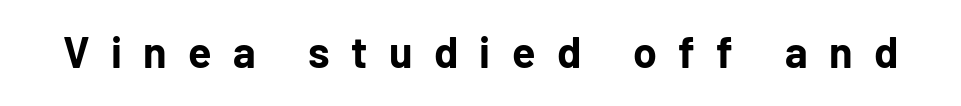
Unlike italic type, these characters show no tilt at all. A typesetter would call this heavily tracked-out type. The letters advance in unequal steps, a hallmark of proportional type. How heavy is the stroke? Heavy — this is a bold. The space directly below the letters is spotless. You can tell from the bare stems that sans-serif type was used.
